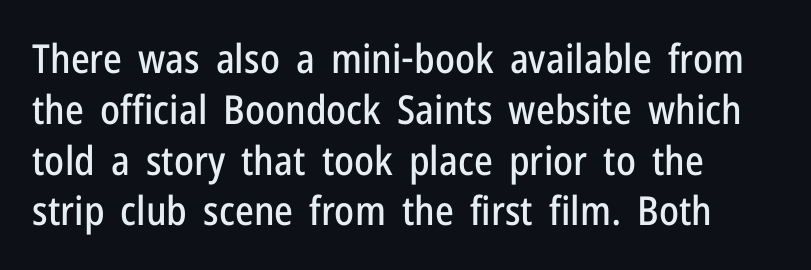
The image shows 40 px condensed sans-serif type, upright; set left-aligned, normal line spacing (1.27x), normal letter spacing, not underlined; low stroke contrast and a medium x-height.
